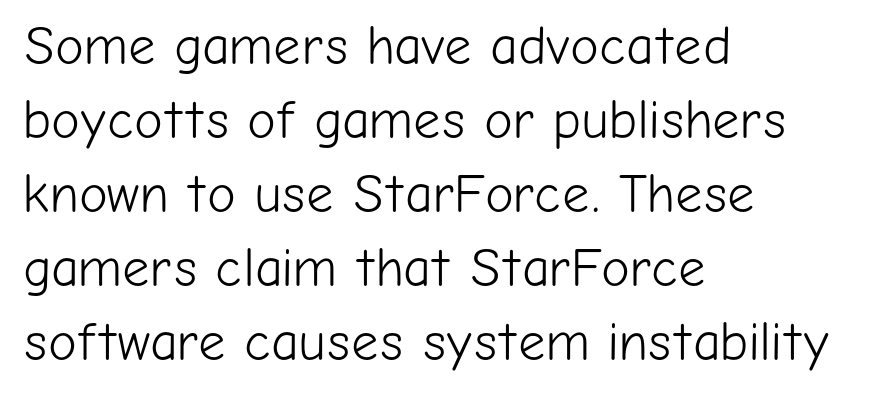
{"serif": "no", "italic": "no", "bold": "no", "weight": "light", "width": "normal", "stroke_contrast": "low", "x_height": "medium", "monospaced": "no", "underline": "no", "align": "left", "line_spacing": "normal", "line_spacing_ratio": 1.37, "letter_spacing": "normal", "letter_spacing_em": 0.0, "glyph_px": 54}
